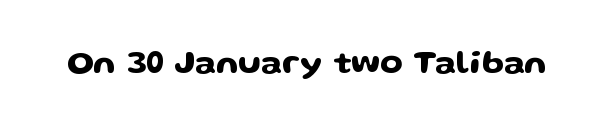
Q: Is the text italic (slanted)? A: No, it is upright.
Q: Is the typeface a serif or a sans-serif typeface? A: Sans-serif.
Q: Is the text underlined? A: No.
Q: Is the spacing between letters normal or unusually wide? A: Normal.
Q: Width (condensed, normal, or wide)? A: Wide.
Q: Stroke contrast? A: Low.
Q: x-height? A: Medium.
Q: Monospaced? A: No.
